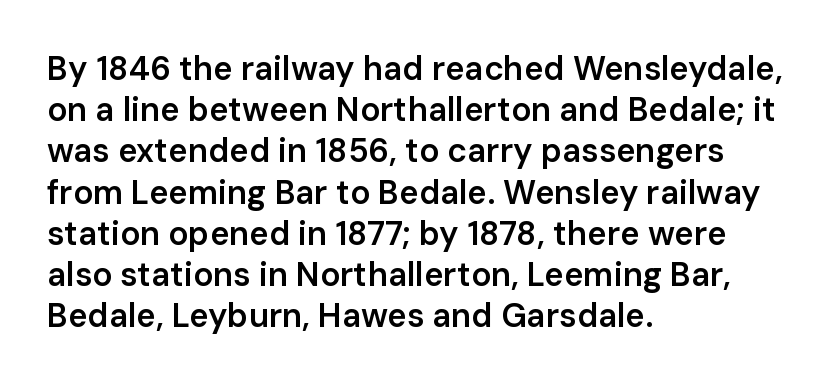
{"serif": "no", "italic": "no", "bold": "semi", "weight": "semibold", "width": "normal", "stroke_contrast": "low", "x_height": "medium", "monospaced": "no", "underline": "no", "align": "left", "line_spacing": "normal", "line_spacing_ratio": 1.25, "letter_spacing": "normal", "letter_spacing_em": 0.0, "glyph_px": 33}
